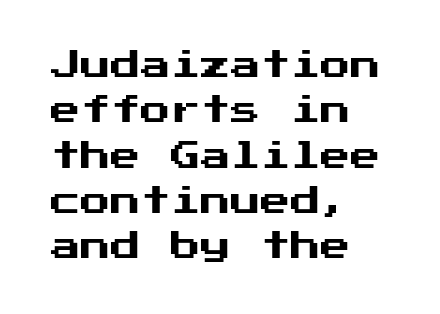
The image shows 30 px sans-serif type, upright; set left-aligned, normal line spacing (1.51x), normal letter spacing, not underlined; medium stroke contrast and a medium x-height.
